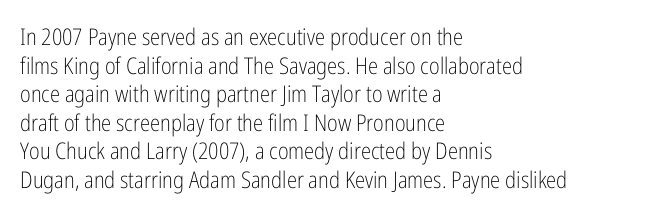
{"italic": "no", "bold": "no", "underline": "no", "align": "left", "line_spacing_ratio": 1.24, "letter_spacing": "normal", "letter_spacing_em": 0.0, "glyph_px": 23}
